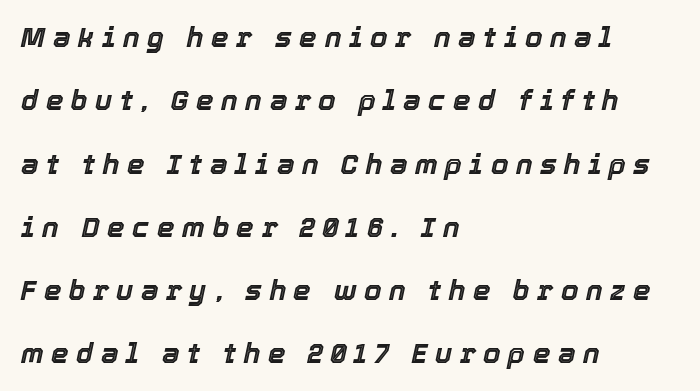
The image shows 28 px text type, italic (leaning right); set left-aligned, loose line spacing (2.26x), unusually wide letter spacing (+0.27 em), not underlined; a medium x-height.
